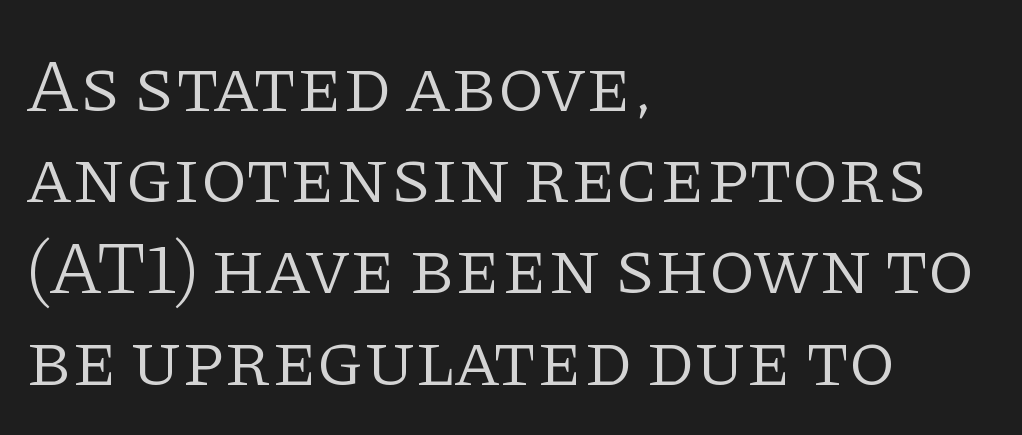
The image shows 76 px light serif type, upright; set left-aligned, line spacing 1.2x, normal letter spacing, not underlined; low stroke contrast and a large x-height.
